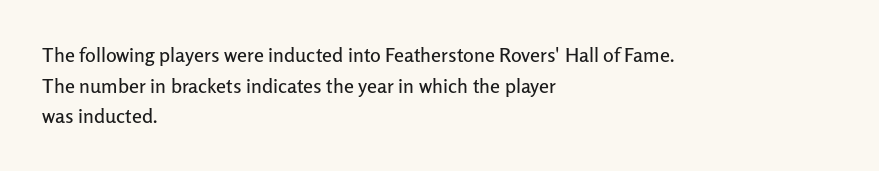
Posture: upright roman. Where is the straight margin? On the left. The passage shown stacks its lines at a standard gap. The passage shown is not underscored anywhere. The tracking reads as untouched default to a designer's eye.
